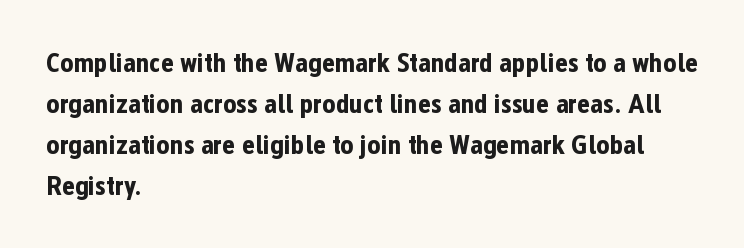
The image shows 28 px bold, condensed sans-serif type, upright; set left-aligned, normal line spacing (1.46x), normal letter spacing, not underlined; low stroke contrast and a medium x-height.
